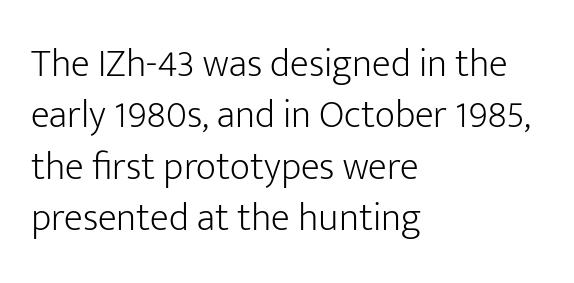
{"serif": "no", "italic": "no", "bold": "no", "weight": "light", "width": "normal", "stroke_contrast": "low", "x_height": "medium", "monospaced": "no", "underline": "no", "align": "left", "line_spacing": "normal", "line_spacing_ratio": 1.32, "letter_spacing": "normal", "letter_spacing_em": 0.0, "glyph_px": 39}
